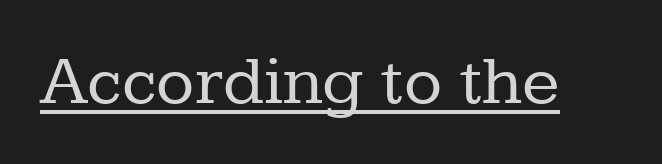
{"serif": "yes", "italic": "no", "bold": "no", "weight": "regular", "width": "normal", "stroke_contrast": "low", "x_height": "medium", "monospaced": "no", "underline": "yes", "letter_spacing": "normal", "letter_spacing_em": 0.0, "glyph_px": 70}
